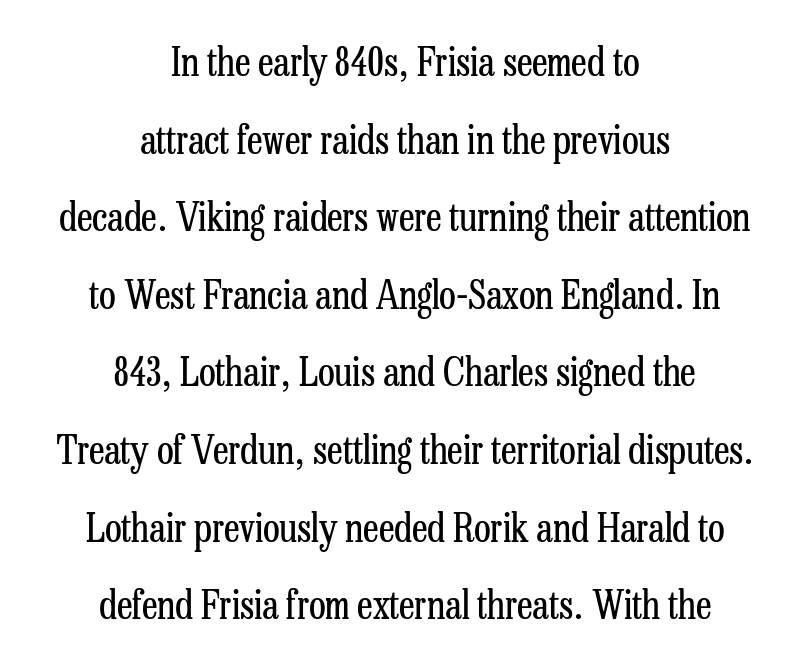
The passage shown is typed in a proportional face where columns would drift. Honestly, the letter spacing is just normal — you wouldn't notice it. Just letters on the line, the space beneath them empty. This sample trades compactness for vertical openness between lines. The whitespace from short lines is split evenly between both sides.
